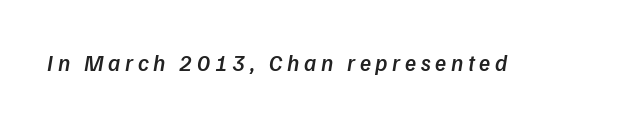
{"bold": "semi", "underline": "no", "letter_spacing": "wide", "letter_spacing_em": 0.2, "glyph_px": 23}
